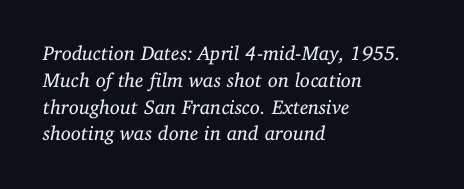
{"italic": "yes", "lean": "right", "slant_degrees": 11, "bold": "no", "underline": "no", "align": "left", "line_spacing": "normal", "line_spacing_ratio": 1.34, "letter_spacing": "normal", "letter_spacing_em": 0.0, "glyph_px": 20}
